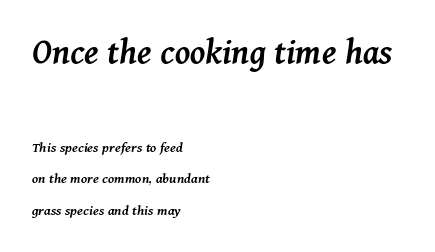
Q: Is the text bold? A: Semi-bold.
Q: Is the text italic (slanted)? A: Yes, it leans right by about 11 degrees.
Q: Is the text underlined? A: No.
Q: How is the paragraph aligned? A: Left-aligned.
Q: Is the spacing between letters normal or unusually wide? A: Normal.
Q: Is the spacing between lines tight, normal or loose? A: Loose.
Q: Which block of text is set in a larger size, the first (top) or the second (bottom)? A: The first (top) one.
Q: Width (condensed, normal, or wide)? A: Normal.
Q: Stroke contrast? A: Medium.
Q: x-height? A: Medium.
Q: Monospaced? A: No.
